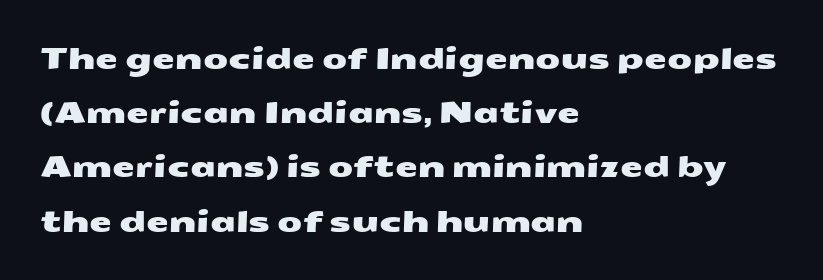
Grotesque or geometric, the face here clearly has no serifs. Visually the block forms a straight wall on the left and a jagged coastline on the right. Honestly, there is no underline to notice here at all. Spacing between characters is what you'd get straight out of the box. Character widths vary here, with narrow letters taking less room than wide ones.
